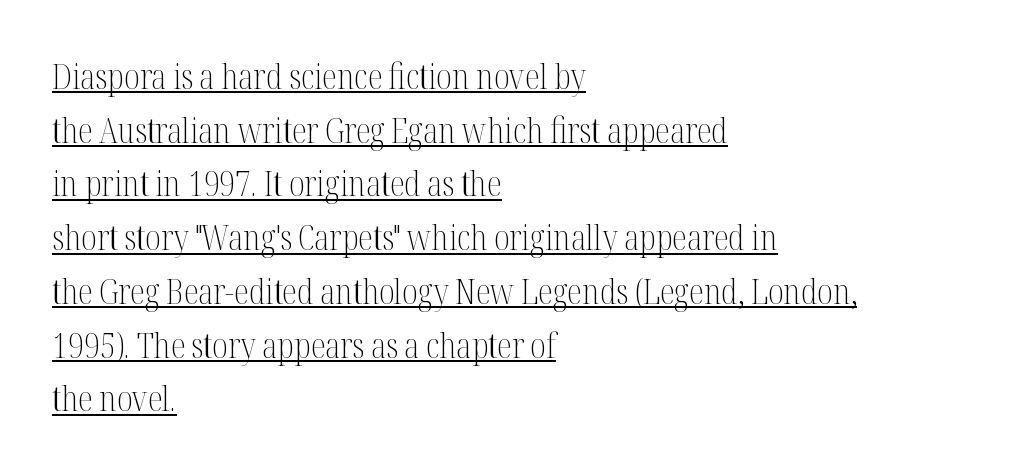
Q: Is the text bold? A: No.
Q: Is the text italic (slanted)? A: No, it is upright.
Q: Is the typeface a serif or a sans-serif typeface? A: Serif.
Q: Is the text underlined? A: Yes.
Q: How is the paragraph aligned? A: Left-aligned.
Q: Is the spacing between letters normal or unusually wide? A: Normal.
Q: Is the spacing between lines tight, normal or loose? A: Normal.
Q: Width (condensed, normal, or wide)? A: Condensed.
Q: Stroke contrast? A: Medium.
Q: x-height? A: Medium.
Q: Monospaced? A: No.
